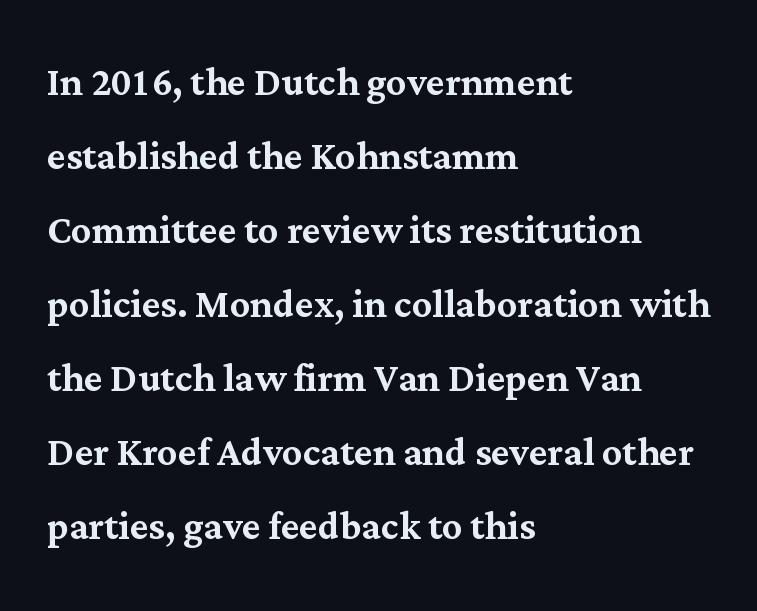
The image shows 50 px serif type, upright; set left-aligned, normal line spacing (1.48x), normal letter spacing, not underlined; medium stroke contrast and a medium x-height.
